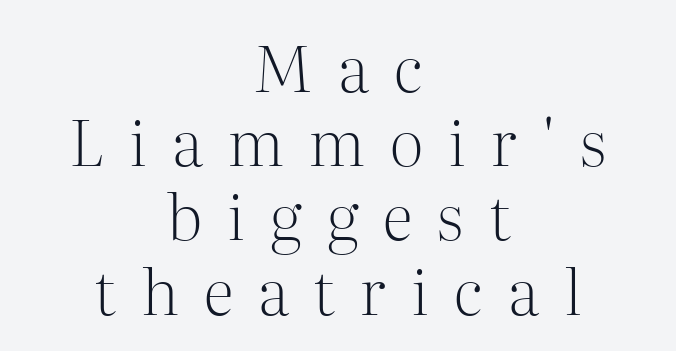
{"serif": "yes", "italic": "no", "bold": "no", "weight": "light", "width": "normal", "stroke_contrast": "medium", "x_height": "medium", "monospaced": "no", "underline": "no", "align": "center", "line_spacing_ratio": 1.16, "letter_spacing": "wide", "letter_spacing_em": 0.39, "glyph_px": 64}
